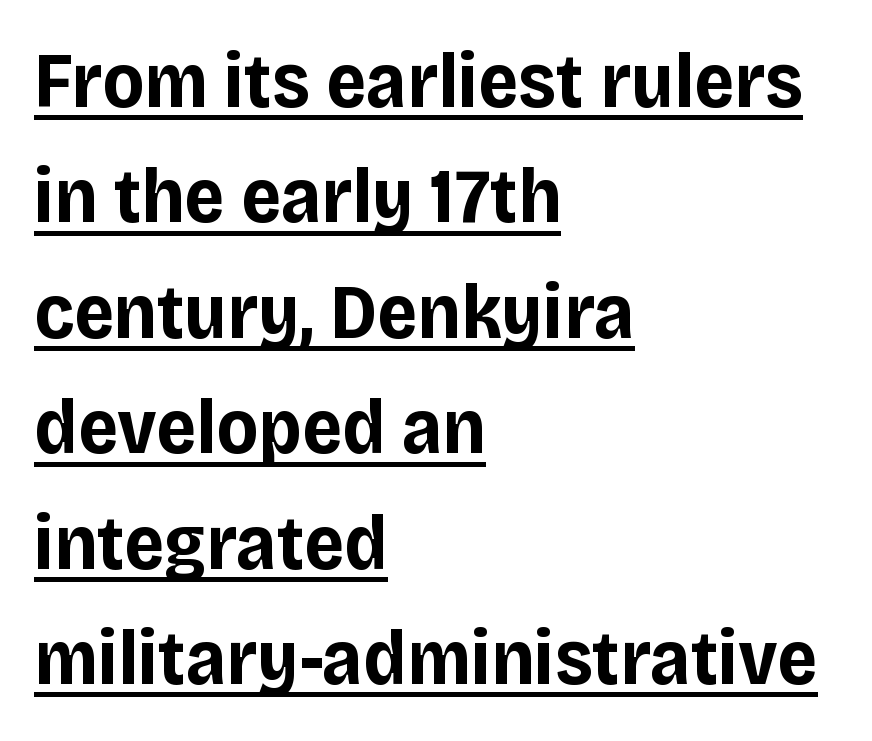
The image shows 78 px bold sans-serif type, upright; set left-aligned, normal line spacing (1.48x), normal letter spacing, underlined; low stroke contrast and a large x-height.
